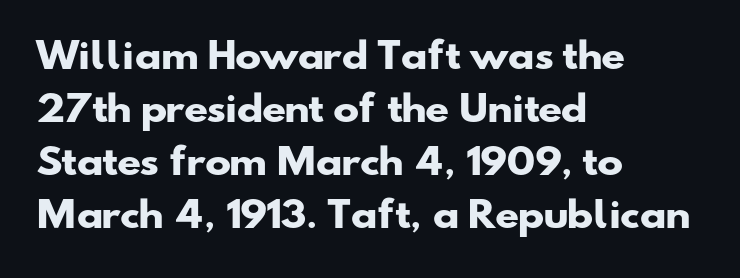
The image shows 35 px heavy, wide sans-serif type; set left-aligned, normal line spacing (1.51x), normal letter spacing, not underlined; low stroke contrast and a small x-height.
